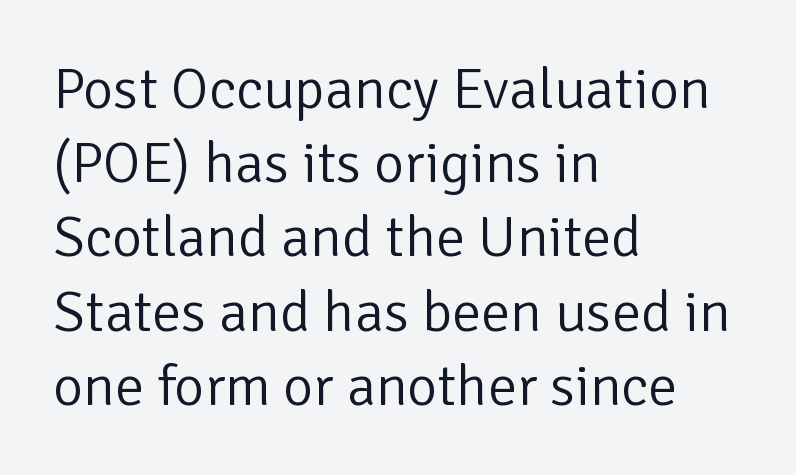
Q: Is the text bold? A: No.
Q: Is the text italic (slanted)? A: No, it is upright.
Q: Is the typeface a serif or a sans-serif typeface? A: Sans-serif.
Q: Is the text underlined? A: No.
Q: How is the paragraph aligned? A: Left-aligned.
Q: Is the spacing between letters normal or unusually wide? A: Normal.
Q: Is the spacing between lines tight, normal or loose? A: Normal.
Q: Width (condensed, normal, or wide)? A: Normal.
Q: Stroke contrast? A: Low.
Q: x-height? A: Medium.
Q: Monospaced? A: No.
